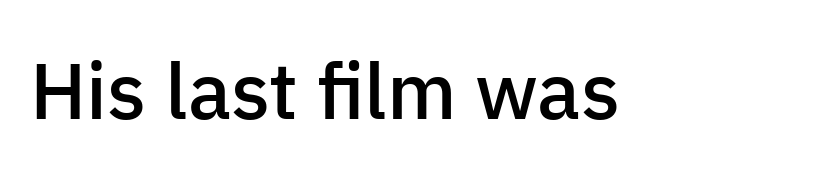
The letters are semibold — heavier than regular but short of a full bold. Posture: upright roman. Proportional: the letters do not fall into vertical columns. Inter-character spacing is left at the font's built-in metrics.
